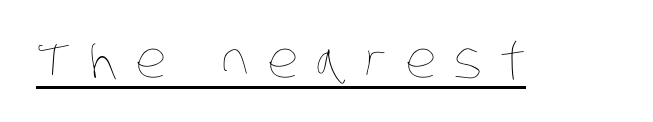
The image shows 49 px thin, condensed type; set unusually wide letter spacing (+0.36 em), underlined; low stroke contrast and a large x-height.
